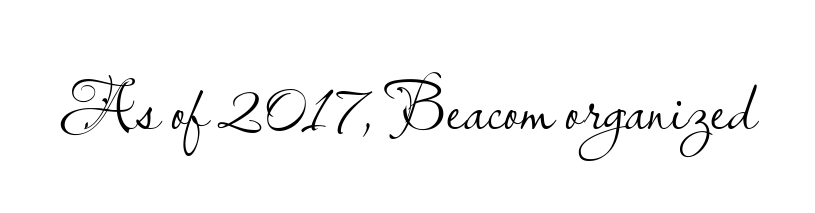
Q: Is the text bold? A: No.
Q: Is the text italic (slanted)? A: Yes.
Q: Is the typeface a serif or a sans-serif typeface? A: Sans-serif.
Q: Is the text underlined? A: No.
Q: Is the spacing between letters normal or unusually wide? A: Normal.
Q: Width (condensed, normal, or wide)? A: Normal.
Q: Stroke contrast? A: Low.
Q: x-height? A: Small.
Q: Monospaced? A: No.
